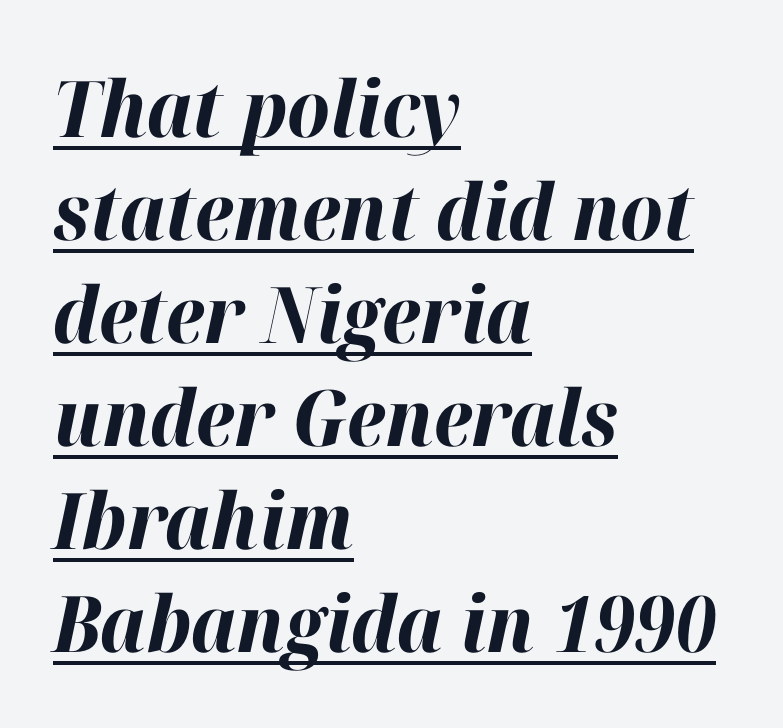
You could not count columns in this text — the font is proportionally spaced. Emphasis is given by a line drawn under the lettering. Bold? Absolutely — the strokes are thick and heavy. Which margin do the lines hug? The left one — the right edge is uneven. There's an unmistakable incline to the writing here.
